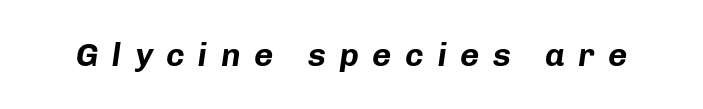
Q: Is the text bold? A: Yes.
Q: Is the text italic (slanted)? A: Yes, it leans right by about 8 degrees.
Q: Is the text underlined? A: No.
Q: Is the spacing between letters normal or unusually wide? A: Unusually wide.
Q: Width (condensed, normal, or wide)? A: Normal.
Q: Stroke contrast? A: Low.
Q: x-height? A: Medium.
Q: Monospaced? A: No.
